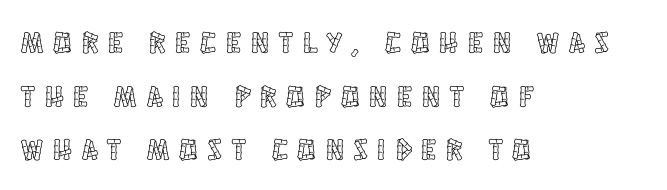
{"italic": "no", "width": "condensed", "x_height": "large", "monospaced": "no", "underline": "no", "align": "left", "line_spacing_ratio": 1.79, "letter_spacing": "wide", "letter_spacing_em": 0.34, "glyph_px": 30}
